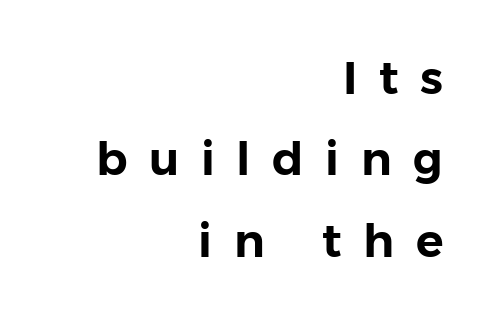
{"serif": "no", "italic": "no", "width": "normal", "stroke_contrast": "low", "x_height": "medium", "monospaced": "no", "underline": "no", "align": "right", "line_spacing_ratio": 1.77, "letter_spacing": "wide", "letter_spacing_em": 0.47, "glyph_px": 46}
